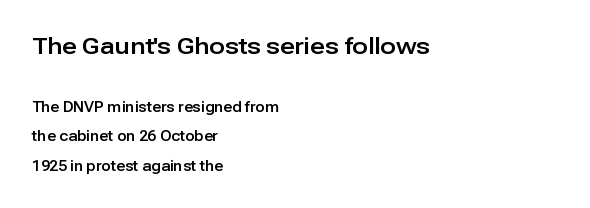
{"italic": "no", "underline": "no", "align": "left", "line_spacing": "loose", "line_spacing_ratio": 2.11, "letter_spacing": "normal", "letter_spacing_em": 0.0, "larger_block": "first", "size_ratio": 1.64, "glyph_px": 23}
